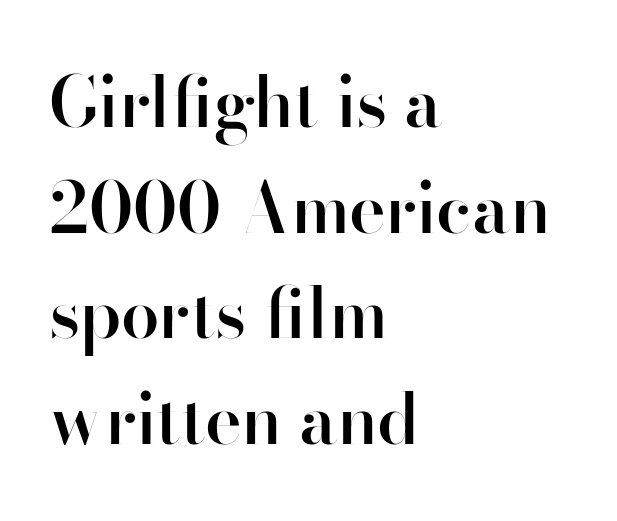
Q: Is the text bold? A: Semi-bold.
Q: Is the text italic (slanted)? A: No, it is upright.
Q: Is the typeface a serif or a sans-serif typeface? A: Sans-serif.
Q: Is the text underlined? A: No.
Q: How is the paragraph aligned? A: Left-aligned.
Q: Is the spacing between letters normal or unusually wide? A: Normal.
Q: Is the spacing between lines tight, normal or loose? A: Normal.
Q: Width (condensed, normal, or wide)? A: Normal.
Q: Stroke contrast? A: High.
Q: x-height? A: Small.
Q: Monospaced? A: No.
